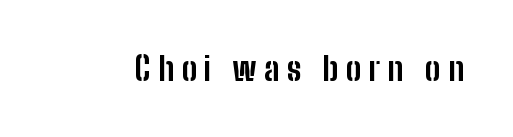
Do the characters align in a grid? No, the font is proportional. Strong, thick strokes mark this as bold type. Honestly, there is no underline to notice here at all. The type is letterspaced generously, with wide tracking. Font category for this specimen: sans-serif.
